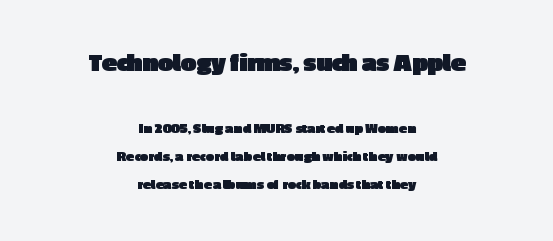
{"italic": "no", "bold": "yes", "underline": "no", "align": "center", "line_spacing_ratio": 1.86, "letter_spacing": "normal", "letter_spacing_em": 0.0, "larger_block": "first", "size_ratio": 1.8, "glyph_px": 27}
